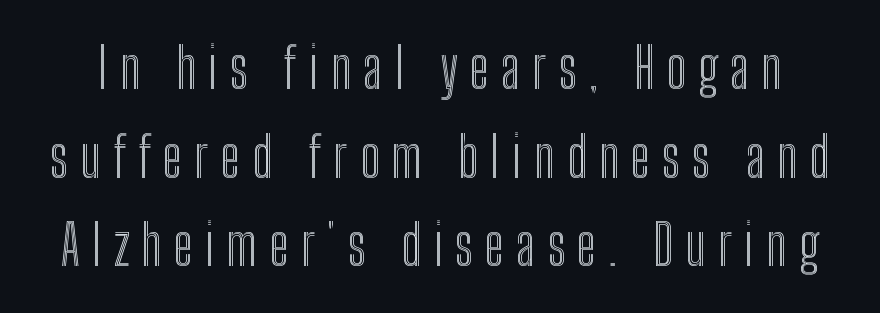
The block of text has a typical density, with ordinary space between rows. Italic? Not at all — the glyphs are vertical. Decoration check: the copy has no underline. Looks like regular typesetting: each glyph gets only the width it needs. Loose tracking; the words dissolve into strings of separated letters.
